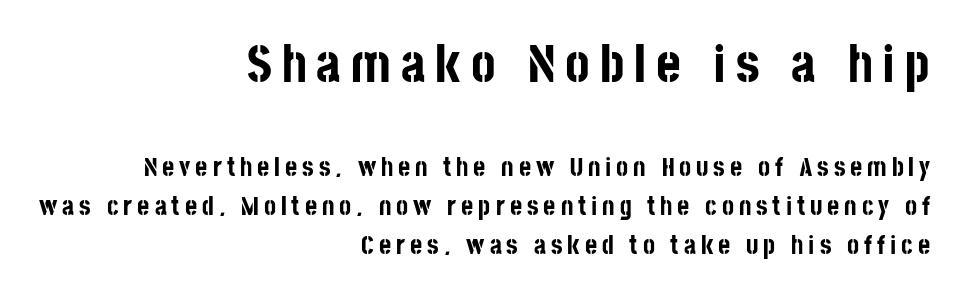
Q: Is the text bold? A: Yes.
Q: Is the text italic (slanted)? A: No, it is upright.
Q: Is the typeface a serif or a sans-serif typeface? A: Sans-serif.
Q: Is the text underlined? A: No.
Q: How is the paragraph aligned? A: Right-aligned.
Q: Is the spacing between lines tight, normal or loose? A: Normal.
Q: Which block of text is set in a larger size, the first (top) or the second (bottom)? A: The first (top) one.
Q: Width (condensed, normal, or wide)? A: Condensed.
Q: Stroke contrast? A: Low.
Q: x-height? A: Large.
Q: Monospaced? A: No.
